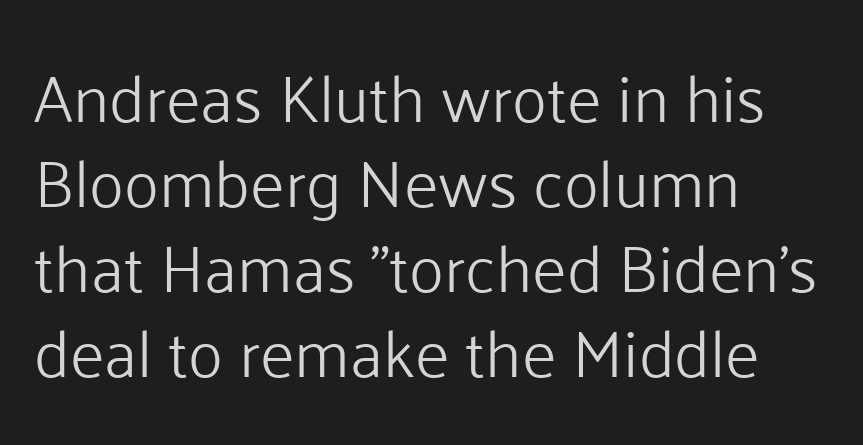
Is there much room between lines? A standard amount, neither cramped nor airy. Varying glyph widths throughout — classic text-font behaviour. The typesetter chose a ragged-right arrangement here. The lettering stays uniformly vertical, giving the passage a roman look. This is not heavy type; no bold has been used. Check under the words: just untouched page.
